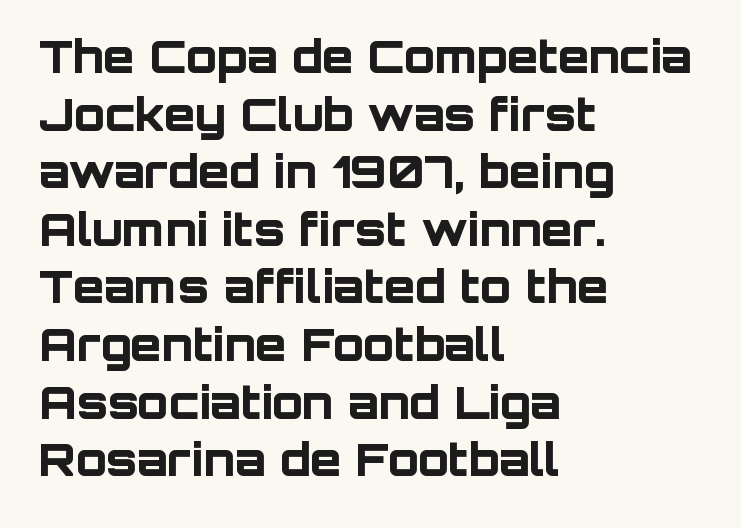
{"serif": "no", "italic": "no", "bold": "yes", "weight": "bold", "width": "normal", "stroke_contrast": "low", "x_height": "large", "monospaced": "no", "underline": "no", "align": "left", "line_spacing": "normal", "line_spacing_ratio": 1.28, "letter_spacing": "normal", "letter_spacing_em": 0.0, "glyph_px": 45}
